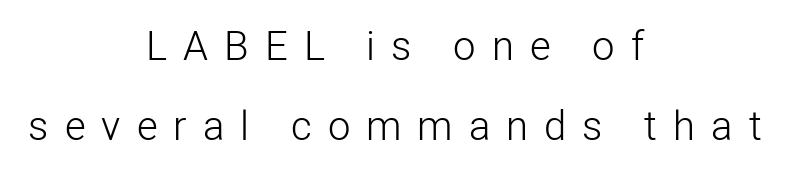
The image shows 40 px light sans-serif type, upright; set centered, loose line spacing (1.99x), unusually wide letter spacing (+0.4 em), not underlined; low stroke contrast and a medium x-height.
